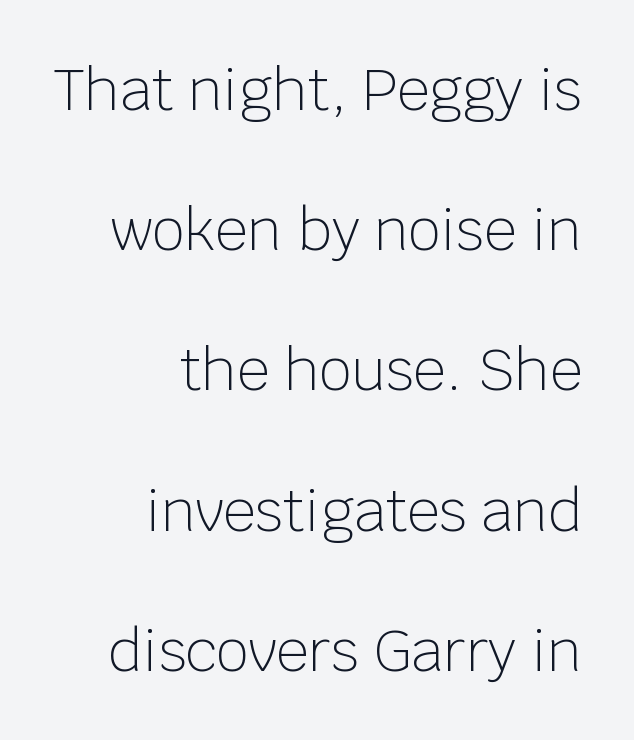
Q: Is the text bold? A: No.
Q: Is the text italic (slanted)? A: No, it is upright.
Q: Is the typeface a serif or a sans-serif typeface? A: Sans-serif.
Q: Is the text underlined? A: No.
Q: How is the paragraph aligned? A: Right-aligned.
Q: Is the spacing between letters normal or unusually wide? A: Normal.
Q: Is the spacing between lines tight, normal or loose? A: Loose.
Q: Width (condensed, normal, or wide)? A: Normal.
Q: Stroke contrast? A: Low.
Q: x-height? A: Large.
Q: Monospaced? A: No.
